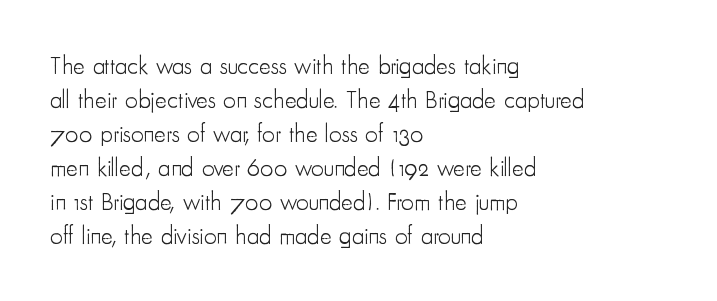
{"italic": "no", "bold": "no", "underline": "no", "align": "left", "line_spacing": "normal", "line_spacing_ratio": 1.36, "letter_spacing": "normal", "letter_spacing_em": 0.0, "glyph_px": 25}
